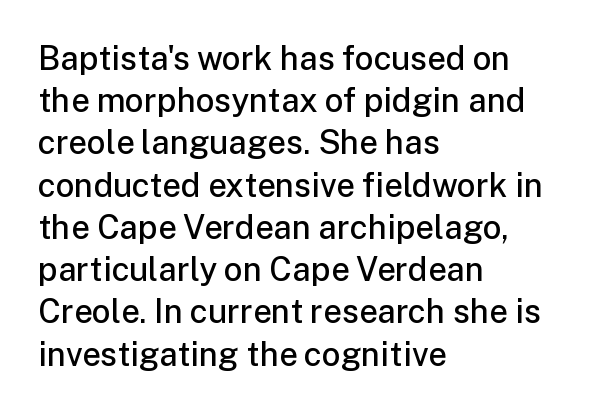
{"serif": "no", "italic": "no", "bold": "semi", "weight": "semibold", "width": "normal", "stroke_contrast": "low", "x_height": "medium", "monospaced": "no", "underline": "no", "align": "left", "line_spacing": "normal", "line_spacing_ratio": 1.28, "letter_spacing": "normal", "letter_spacing_em": 0.0, "glyph_px": 33}
